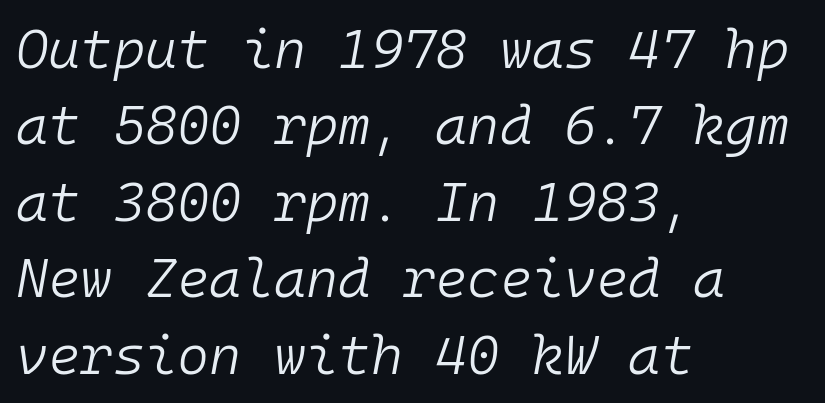
Q: Is the text bold? A: No.
Q: Is the text italic (slanted)? A: Yes, it leans right by about 10 degrees.
Q: Is the text underlined? A: No.
Q: How is the paragraph aligned? A: Left-aligned.
Q: Is the spacing between letters normal or unusually wide? A: Normal.
Q: Is the spacing between lines tight, normal or loose? A: Normal.
Q: Width (condensed, normal, or wide)? A: Normal.
Q: Stroke contrast? A: Low.
Q: x-height? A: Medium.
Q: Monospaced? A: Yes.
